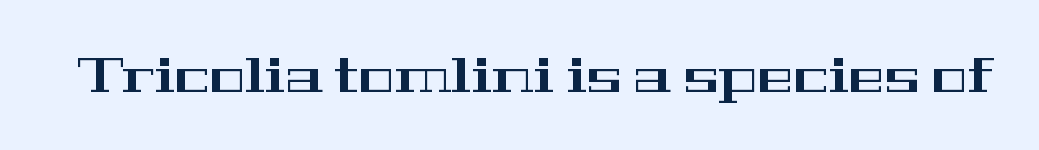
{"serif": "yes", "italic": "no", "width": "wide", "stroke_contrast": "high", "x_height": "medium", "monospaced": "no", "underline": "no", "letter_spacing": "normal", "letter_spacing_em": 0.0, "glyph_px": 48}
